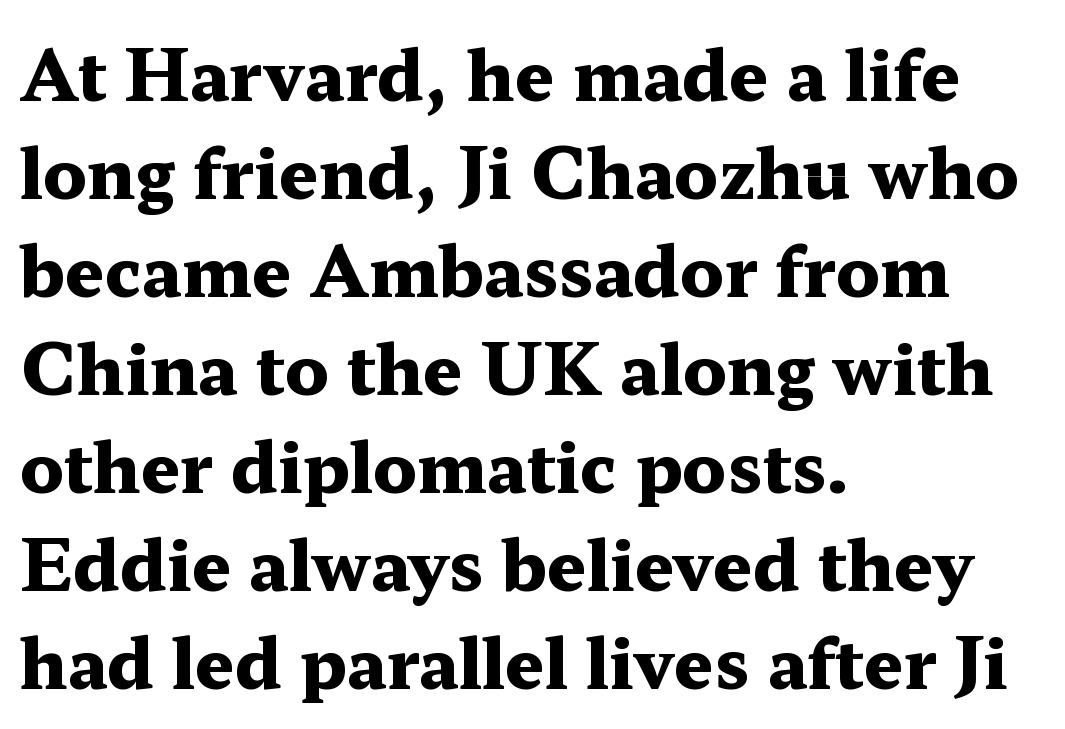
The passage shown is typed in a proportional face where columns would drift. You can tell it's not italic because the verticals are truly vertical. Honestly, the letter spacing is just normal — you wouldn't notice it. Each glyph is drawn with heavy, bold strokes.
